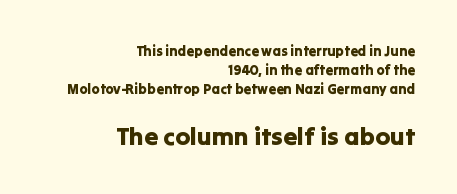
The image shows 25 px text type, upright; set right-aligned, normal line spacing (1.37x), normal letter spacing, not underlined; the second (bottom) block is 1.79x larger.
